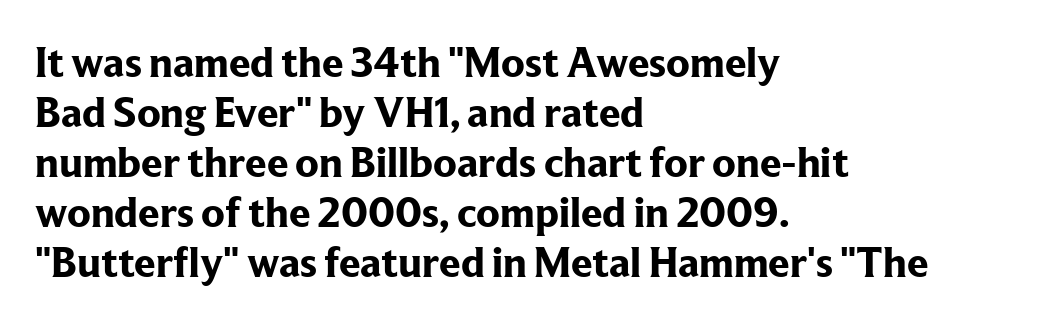
Q: Is the text bold? A: Yes.
Q: Is the text italic (slanted)? A: No, it is upright.
Q: Is the typeface a serif or a sans-serif typeface? A: Serif.
Q: Is the text underlined? A: No.
Q: How is the paragraph aligned? A: Left-aligned.
Q: Is the spacing between letters normal or unusually wide? A: Normal.
Q: Width (condensed, normal, or wide)? A: Normal.
Q: Stroke contrast? A: Low.
Q: x-height? A: Medium.
Q: Monospaced? A: No.
